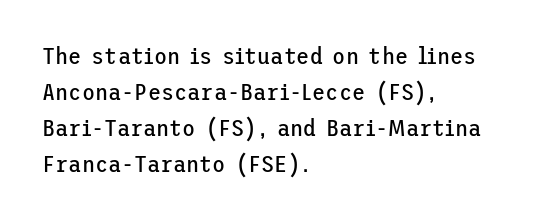
The image shows 24 px text type, upright; set left-aligned, normal line spacing (1.5x), normal letter spacing, not underlined.
